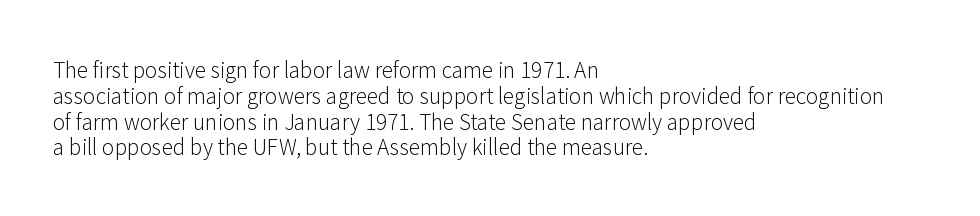
Q: Is the text bold? A: No.
Q: Is the text italic (slanted)? A: No, it is upright.
Q: Is the text underlined? A: No.
Q: How is the paragraph aligned? A: Left-aligned.
Q: Is the spacing between letters normal or unusually wide? A: Normal.
